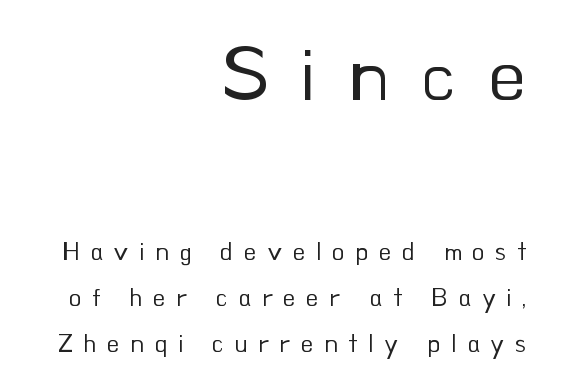
The image shows 79 px regular-weight sans-serif type, upright; set right-aligned, line spacing 1.78x, unusually wide letter spacing (+0.4 em), not underlined; the first (top) block is 3.04x larger; low stroke contrast and a small x-height.
